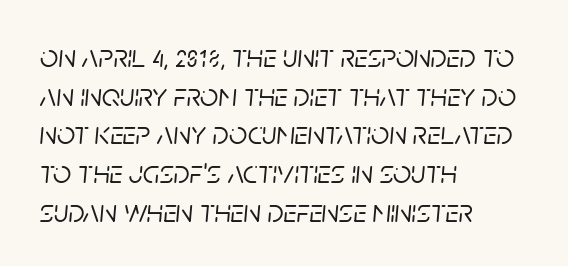
Q: Is the text italic (slanted)? A: Yes, it leans right by about 5 degrees.
Q: Is the text underlined? A: No.
Q: How is the paragraph aligned? A: Left-aligned.
Q: Is the spacing between letters normal or unusually wide? A: Normal.
Q: Width (condensed, normal, or wide)? A: Normal.
Q: Stroke contrast? A: Low.
Q: x-height? A: Large.
Q: Monospaced? A: No.
